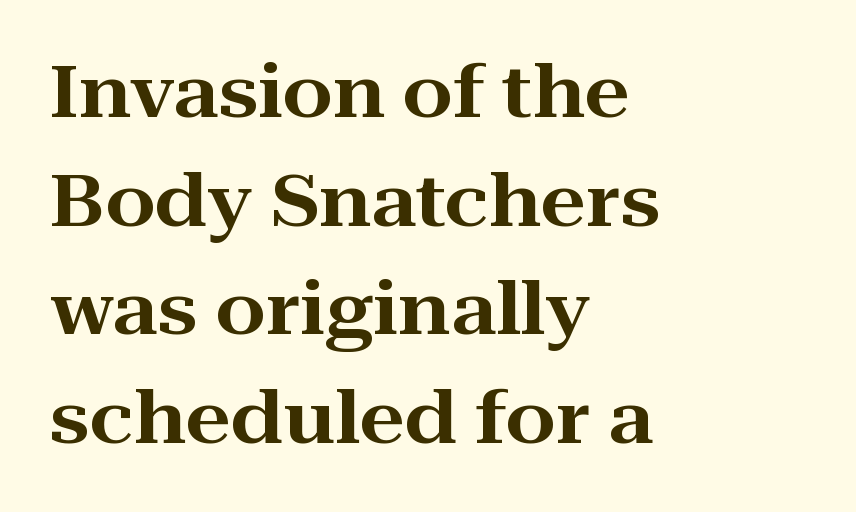
Each letter keeps its own natural width here, so spacing adapts to shape. Nobody drew a line under any word here. Unlike italic type, these characters show no tilt at all. This rendering employs a face with finishing strokes, i.e., a serif. Line spacing here is normal.
